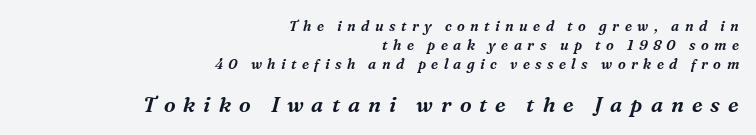
{"italic": "yes", "lean": "right", "slant_degrees": 16, "underline": "no", "align": "right", "line_spacing": "normal", "line_spacing_ratio": 1.36, "letter_spacing": "wide", "letter_spacing_em": 0.38, "larger_block": "second", "size_ratio": 1.5, "glyph_px": 21}
